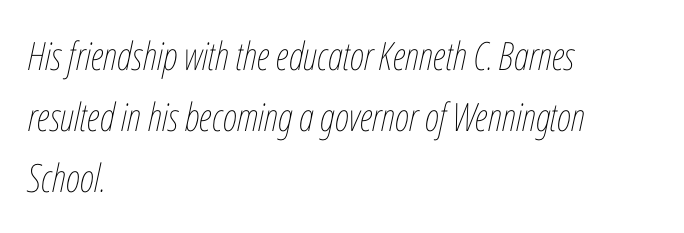
The image shows 39 px thin, condensed type, italic (leaning right); set left-aligned, normal line spacing (1.57x), normal letter spacing, not underlined; low stroke contrast and a medium x-height.
